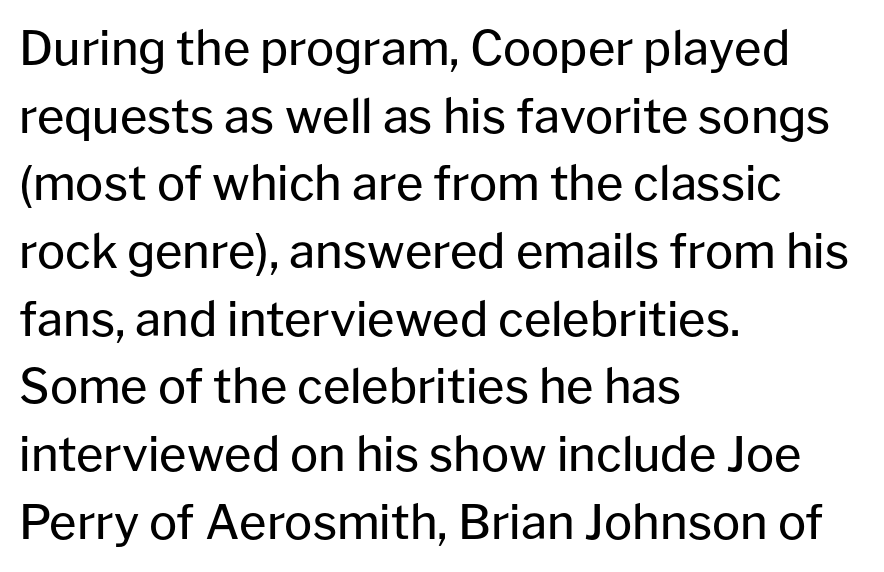
Counters stay open thanks to moderate or lighter strokes. Where is the straight margin? On the left. Descenders are the only things crossing below the line. The passage shown is typeset with a sans-serif family. A typesetter would call this zero additional tracking.
